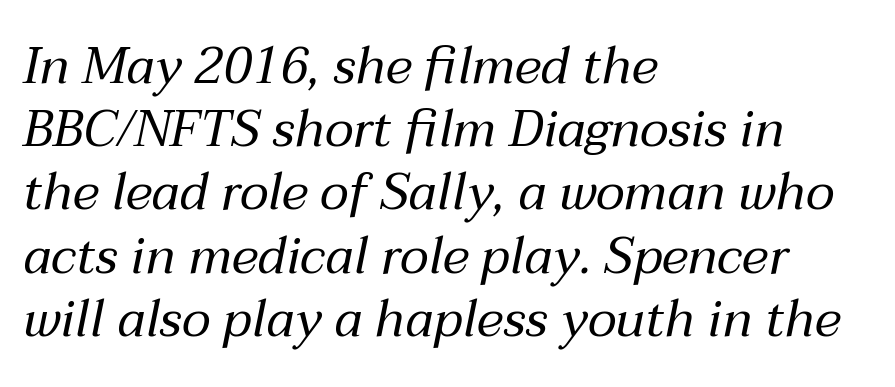
Q: Is the text bold? A: No.
Q: Is the text italic (slanted)? A: Yes, it leans right by about 12 degrees.
Q: Is the text underlined? A: No.
Q: How is the paragraph aligned? A: Left-aligned.
Q: Is the spacing between letters normal or unusually wide? A: Normal.
Q: Width (condensed, normal, or wide)? A: Normal.
Q: Stroke contrast? A: Medium.
Q: x-height? A: Medium.
Q: Monospaced? A: No.
